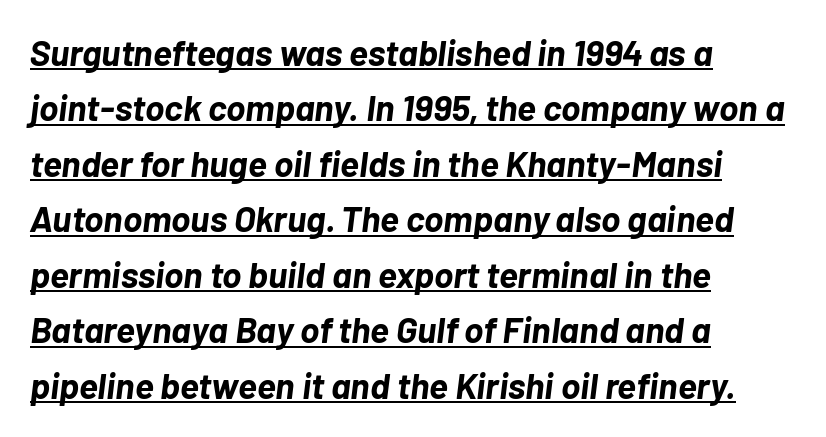
Q: Is the text bold? A: Yes.
Q: Is the text italic (slanted)? A: Yes, it leans right by about 7 degrees.
Q: Is the text underlined? A: Yes.
Q: How is the paragraph aligned? A: Left-aligned.
Q: Is the spacing between letters normal or unusually wide? A: Normal.
Q: Is the spacing between lines tight, normal or loose? A: Normal.
Q: Width (condensed, normal, or wide)? A: Normal.
Q: Stroke contrast? A: Low.
Q: x-height? A: Medium.
Q: Monospaced? A: No.
